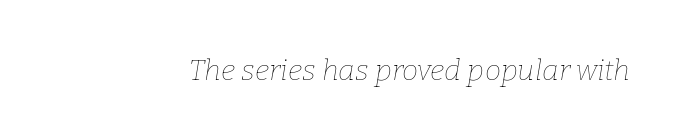
Descenders are the only things crossing below the line. Stems here are at most as thick as an everyday book face. The whole block is typeset with a tilt. Is the letter spacing exaggerated? No — it looks like the ordinary default. You could not count columns in this text — the font is proportionally spaced.
